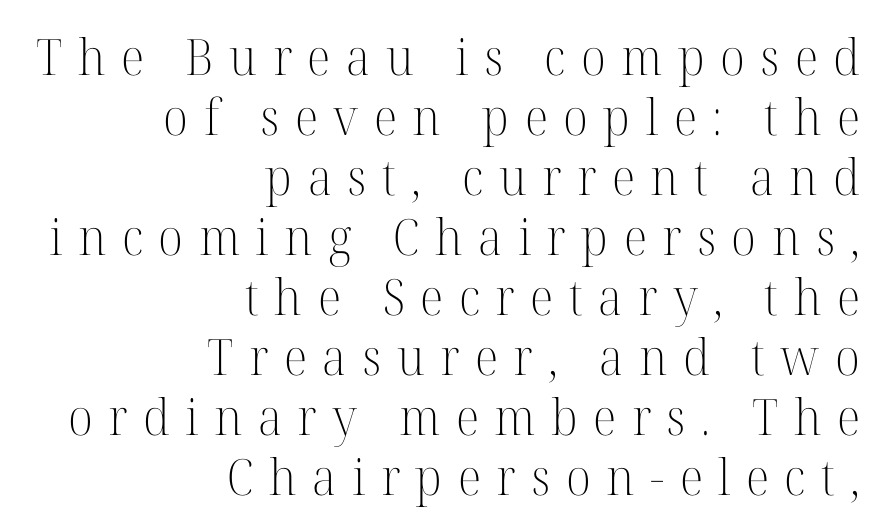
The image shows 50 px light serif type, upright; set right-aligned, line spacing 1.2x, unusually wide letter spacing (+0.31 em), not underlined; high stroke contrast and a medium x-height.
